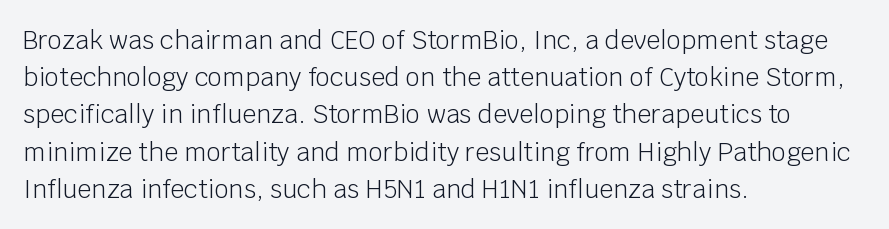
Each new line begins a customary step beneath the previous one. In CSS terms this would be text-align: left. Every character sits straight up, as roman type does. Inter-character spacing is left at the font's built-in metrics.
